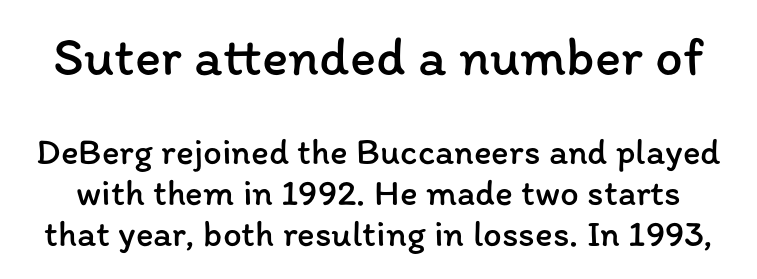
The image shows 55 px regular-weight type, upright; set tight line spacing (1.12x), normal letter spacing, not underlined; the first (top) block is 1.49x larger; low stroke contrast and a medium x-height.
